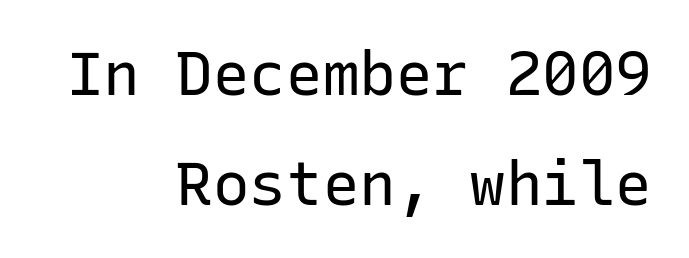
Q: Is the text bold? A: No.
Q: Is the text italic (slanted)? A: No, it is upright.
Q: Is the typeface a serif or a sans-serif typeface? A: Sans-serif.
Q: Is the text underlined? A: No.
Q: How is the paragraph aligned? A: Right-aligned.
Q: Is the spacing between letters normal or unusually wide? A: Normal.
Q: Width (condensed, normal, or wide)? A: Normal.
Q: Stroke contrast? A: Low.
Q: x-height? A: Medium.
Q: Monospaced? A: Yes.
